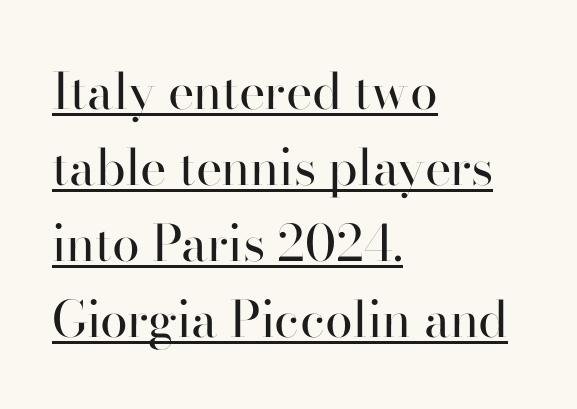
The paragraph has a hard left edge and a soft right edge. Students, note that the glyphs here touch the page at normal intervals. The space between consecutive lines is moderate. This sample uses an upright cut, with every glyph sitting square on the baseline. Bold? No — there's no thickening of the strokes.
